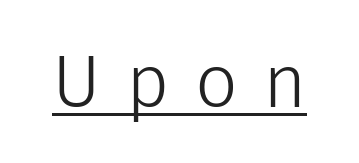
The image shows 75 px light sans-serif type, upright; set unusually wide letter spacing (+0.34 em), underlined; low stroke contrast and a medium x-height.
